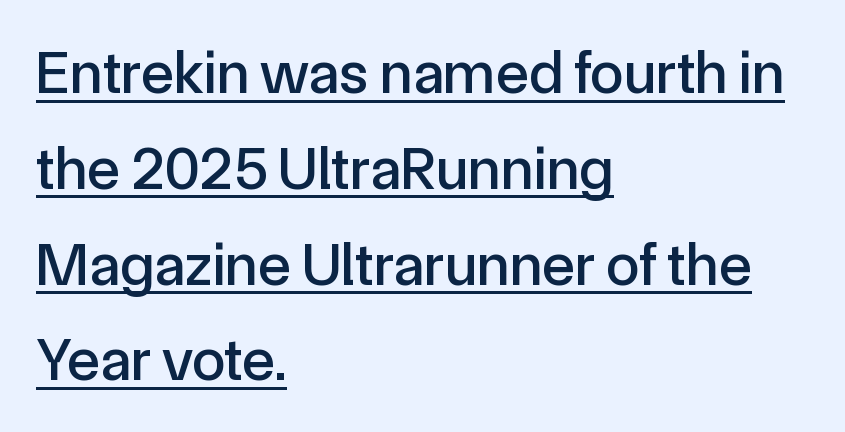
The glyphs are accompanied by a horizontal stroke just below them. Is there any slant? The stems are plumb. If you measured baseline to baseline, you'd find a middling distance. The passage shown has conventional tracking throughout. Each letter keeps its own natural width here, so spacing adapts to shape. This is sans-serif lettering, the kind often seen on screens and signage.
